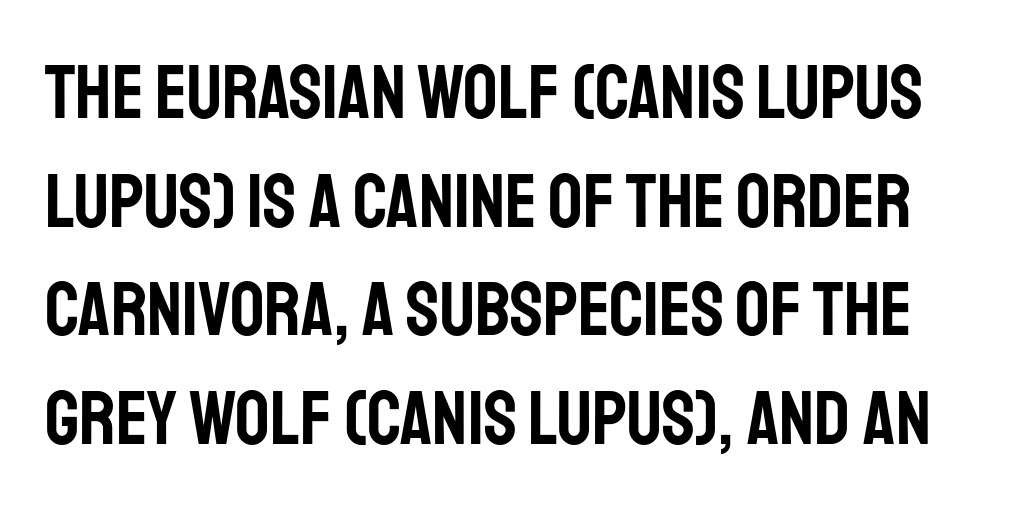
Here the designer chose a conventional face with non-uniform glyph widths. Short note: letters normally spaced. The string is rendered with underlining switched off. The typeface chosen for these lines omits serifs.
